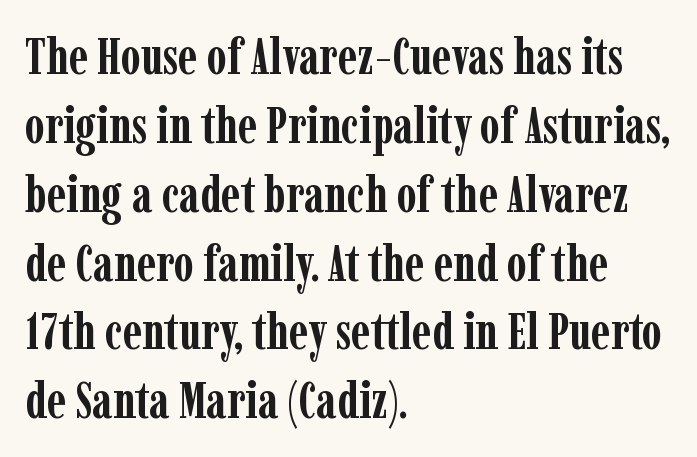
Q: Is the text bold? A: Yes.
Q: Is the text italic (slanted)? A: No, it is upright.
Q: Is the typeface a serif or a sans-serif typeface? A: Serif.
Q: Is the text underlined? A: No.
Q: How is the paragraph aligned? A: Left-aligned.
Q: Is the spacing between letters normal or unusually wide? A: Normal.
Q: Is the spacing between lines tight, normal or loose? A: Normal.
Q: Width (condensed, normal, or wide)? A: Condensed.
Q: Stroke contrast? A: Low.
Q: x-height? A: Medium.
Q: Monospaced? A: No.
